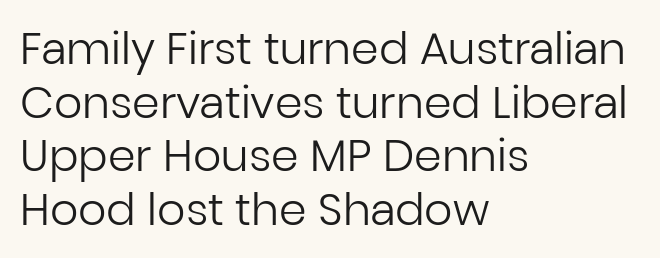
Q: Is the text bold? A: No.
Q: Is the text italic (slanted)? A: No, it is upright.
Q: Is the typeface a serif or a sans-serif typeface? A: Sans-serif.
Q: Is the text underlined? A: No.
Q: How is the paragraph aligned? A: Left-aligned.
Q: Is the spacing between letters normal or unusually wide? A: Normal.
Q: Width (condensed, normal, or wide)? A: Normal.
Q: Stroke contrast? A: Low.
Q: x-height? A: Medium.
Q: Monospaced? A: No.
